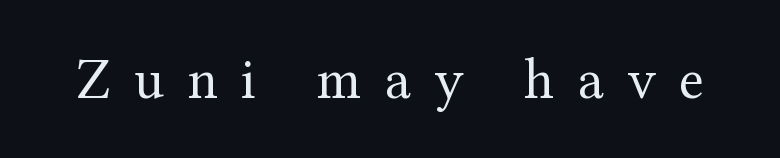
The image shows 58 px regular-weight serif type, upright; set unusually wide letter spacing (+0.4 em), not underlined; medium stroke contrast and a medium x-height.
